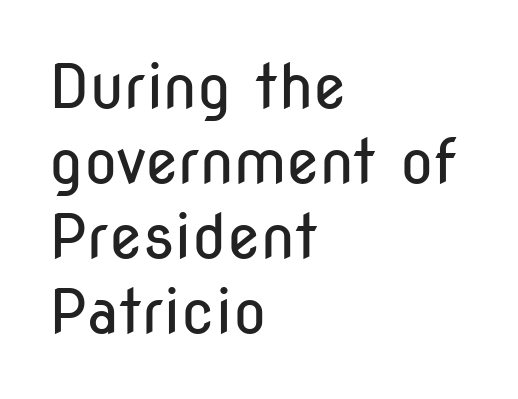
You could call the tracking neutral — neither tight nor loose. Varying glyph widths throughout — classic text-font behaviour. Nobody drew a line under any word here. Stems and bowls with no extra thickness — not bold.
